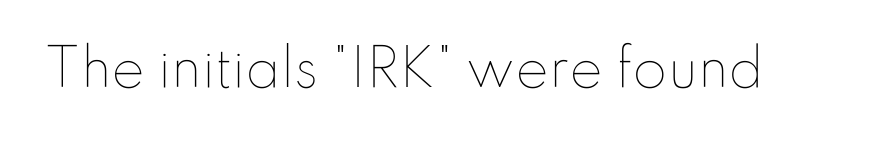
Q: Is the text bold? A: No.
Q: Is the text italic (slanted)? A: No, it is upright.
Q: Is the text underlined? A: No.
Q: Is the spacing between letters normal or unusually wide? A: Normal.
Q: Width (condensed, normal, or wide)? A: Normal.
Q: Stroke contrast? A: Low.
Q: x-height? A: Small.
Q: Monospaced? A: No.
